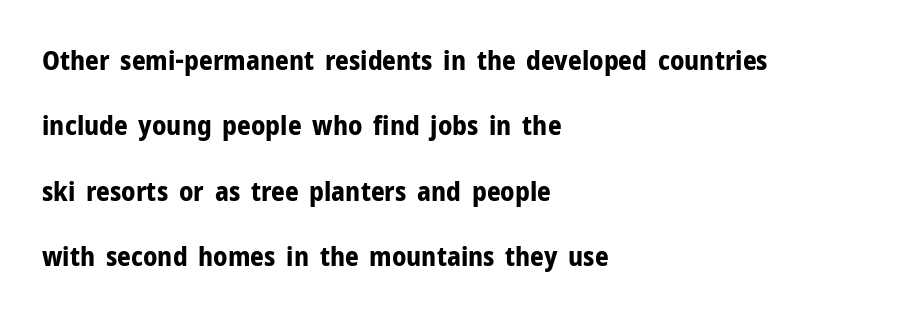
The image shows 27 px bold type, upright; set left-aligned, loose line spacing (2.42x), normal letter spacing, not underlined.
